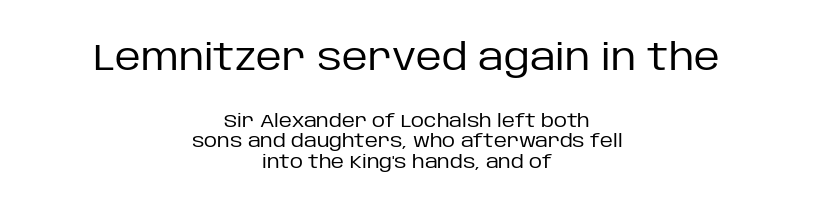
{"serif": "no", "italic": "no", "bold": "no", "weight": "regular", "width": "normal", "stroke_contrast": "low", "x_height": "large", "monospaced": "no", "underline": "no", "align": "center", "line_spacing_ratio": 1.16, "letter_spacing": "normal", "letter_spacing_em": 0.0, "larger_block": "first", "size_ratio": 2.0, "glyph_px": 36}
